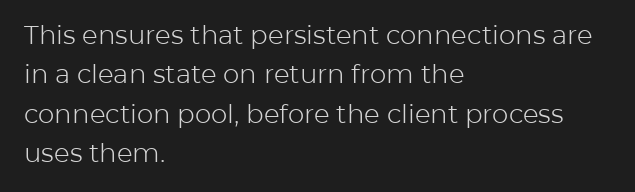
The image shows 26 px text type, upright; set left-aligned, normal line spacing (1.51x), normal letter spacing, not underlined.
